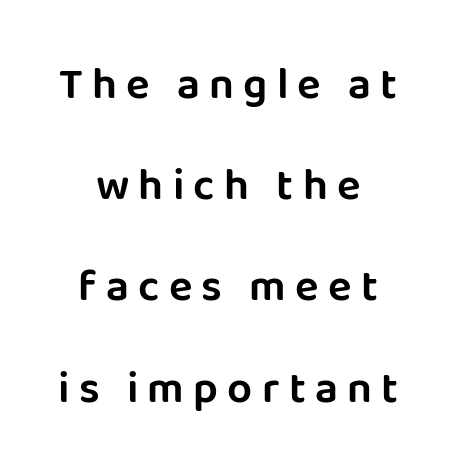
The image shows 44 px sans-serif type, upright; set centered, loose line spacing (2.3x), unusually wide letter spacing (+0.21 em), not underlined; low stroke contrast and a large x-height.
